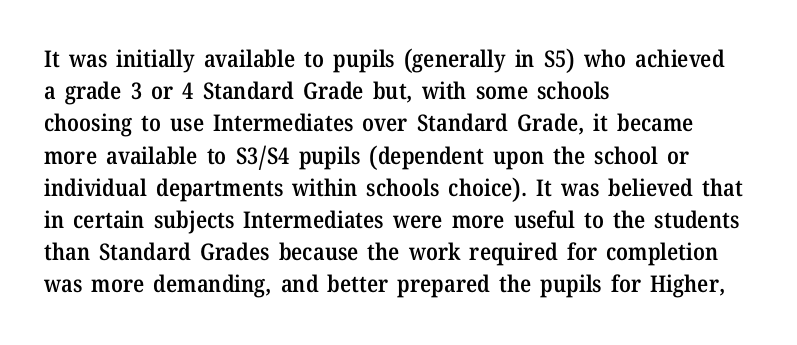
Q: Is the text bold? A: Semi-bold.
Q: Is the text italic (slanted)? A: No, it is upright.
Q: Is the text underlined? A: No.
Q: How is the paragraph aligned? A: Left-aligned.
Q: Is the spacing between letters normal or unusually wide? A: Normal.
Q: Is the spacing between lines tight, normal or loose? A: Normal.
